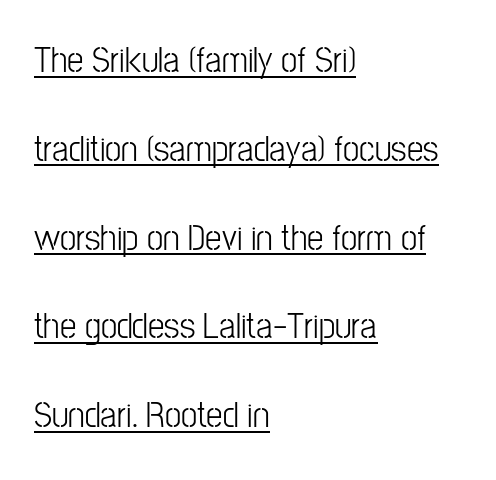
The lines are spread far apart with generous leading. Honestly, the underline is the first thing you notice here. Tracking here is standard; glyphs follow each other at the usual distance. The ragged edge is on the right, which tells us the setting is flush left. The axis of the letterforms is exactly vertical. This rendering employs a face without finishing strokes, i.e., a sans-serif.
